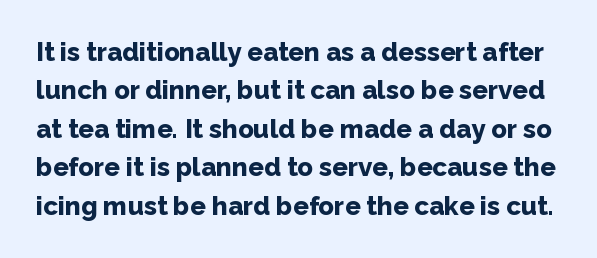
Strokes here are thick enough to call this a true bold. Is there any slant? The stems are plumb. The strip under each line holds only bare page. Vertically, the passage feels balanced, rows spaced as you'd expect.
